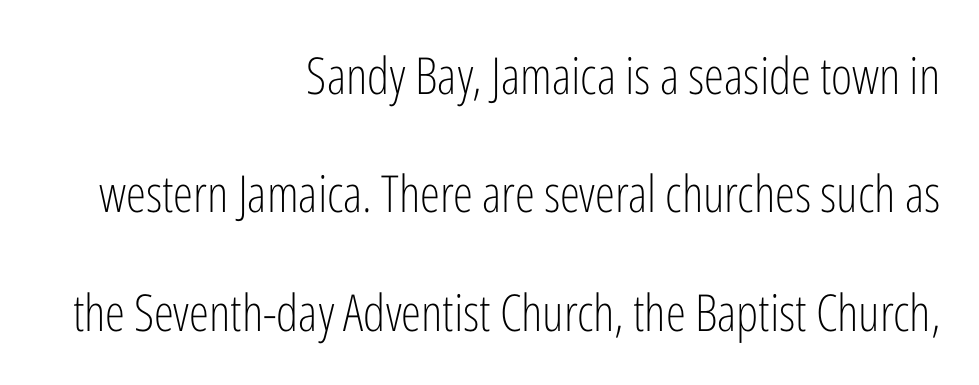
{"serif": "no", "italic": "no", "bold": "no", "weight": "light", "width": "condensed", "stroke_contrast": "low", "x_height": "medium", "monospaced": "no", "underline": "no", "align": "right", "line_spacing": "loose", "line_spacing_ratio": 2.32, "letter_spacing": "normal", "letter_spacing_em": 0.0, "glyph_px": 51}
